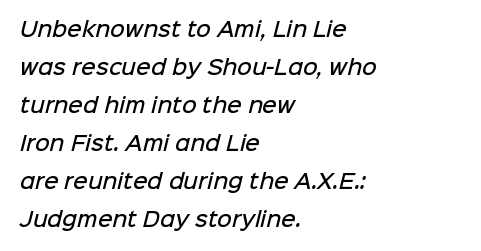
The image shows 20 px text type; set left-aligned, loose line spacing (1.9x), normal letter spacing, not underlined.
